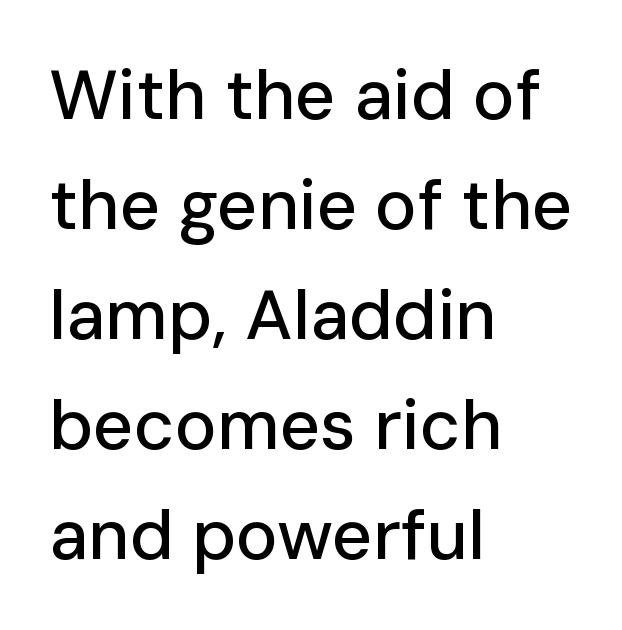
Q: Is the text italic (slanted)? A: No, it is upright.
Q: Is the typeface a serif or a sans-serif typeface? A: Sans-serif.
Q: Is the text underlined? A: No.
Q: How is the paragraph aligned? A: Left-aligned.
Q: Is the spacing between letters normal or unusually wide? A: Normal.
Q: Is the spacing between lines tight, normal or loose? A: Normal.
Q: Width (condensed, normal, or wide)? A: Normal.
Q: Stroke contrast? A: Low.
Q: x-height? A: Medium.
Q: Monospaced? A: No.
